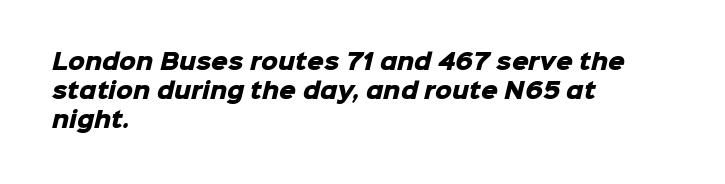
{"bold": "yes", "underline": "no", "align": "left", "line_spacing": "normal", "line_spacing_ratio": 1.37, "letter_spacing": "normal", "letter_spacing_em": 0.0, "glyph_px": 21}
